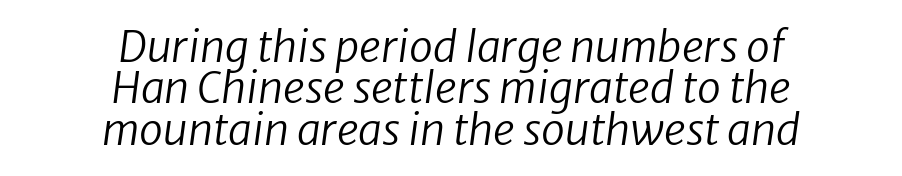
Q: Is the text bold? A: No.
Q: Is the typeface a serif or a sans-serif typeface? A: Sans-serif.
Q: Is the text underlined? A: No.
Q: How is the paragraph aligned? A: Centered.
Q: Is the spacing between letters normal or unusually wide? A: Normal.
Q: Is the spacing between lines tight, normal or loose? A: Tight.
Q: Width (condensed, normal, or wide)? A: Normal.
Q: Stroke contrast? A: Low.
Q: x-height? A: Medium.
Q: Monospaced? A: No.
